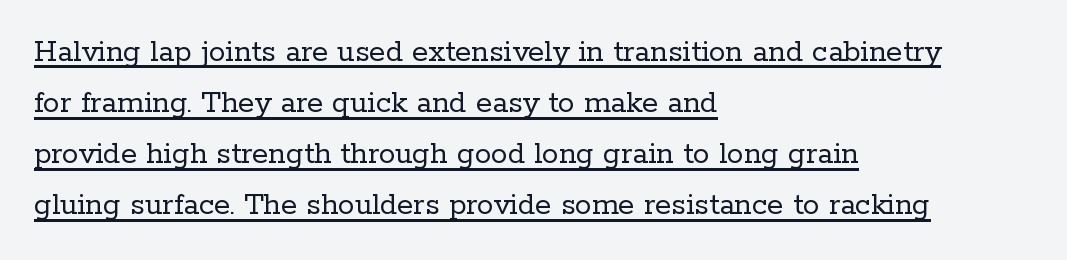
Students, note that the glyphs here touch the page at normal intervals. Vertically, the passage feels balanced, rows spaced as you'd expect. Letterform terminals end in serifs throughout the passage. In terms of posture, this sample is upright. Looks like regular typesetting: each glyph gets only the width it needs.
